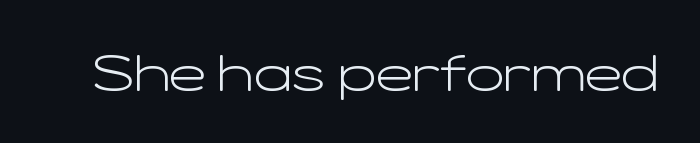
Q: Is the text bold? A: No.
Q: Is the text italic (slanted)? A: No, it is upright.
Q: Is the typeface a serif or a sans-serif typeface? A: Sans-serif.
Q: Is the text underlined? A: No.
Q: Is the spacing between letters normal or unusually wide? A: Normal.
Q: Width (condensed, normal, or wide)? A: Wide.
Q: Stroke contrast? A: Low.
Q: x-height? A: Medium.
Q: Monospaced? A: No.
